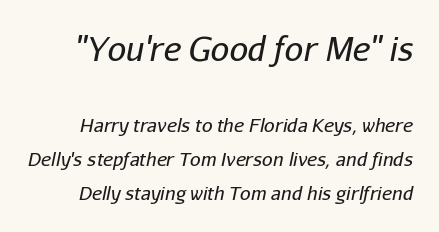
Q: Is the text bold? A: No.
Q: Is the text italic (slanted)? A: Yes, it leans right by about 11 degrees.
Q: Is the text underlined? A: No.
Q: Is the spacing between letters normal or unusually wide? A: Normal.
Q: Which block of text is set in a larger size, the first (top) or the second (bottom)? A: The first (top) one.
Q: Width (condensed, normal, or wide)? A: Normal.
Q: Stroke contrast? A: Low.
Q: x-height? A: Medium.
Q: Monospaced? A: No.
